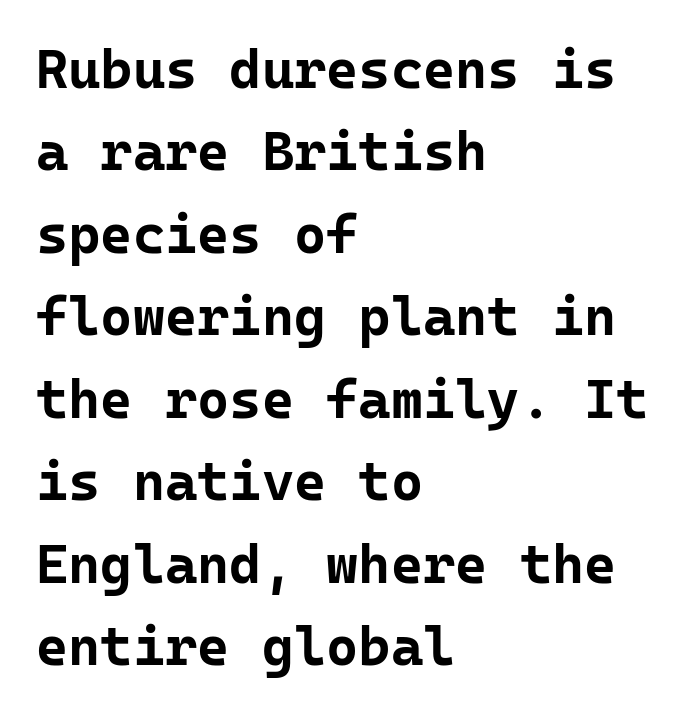
{"serif": "no", "italic": "no", "bold": "yes", "weight": "bold", "width": "normal", "stroke_contrast": "low", "x_height": "medium", "monospaced": "yes", "underline": "no", "align": "left", "line_spacing": "normal", "line_spacing_ratio": 1.5, "letter_spacing": "normal", "letter_spacing_em": 0.0, "glyph_px": 55}
